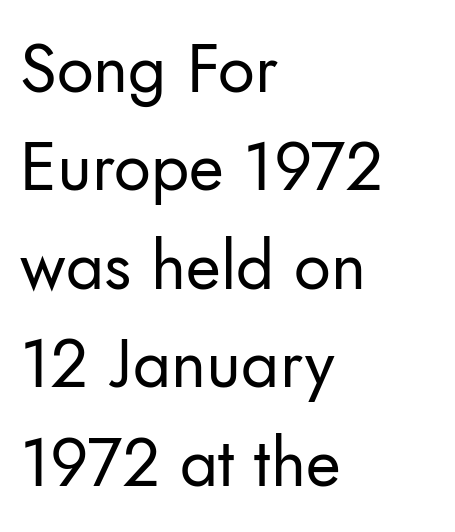
{"serif": "no", "italic": "no", "bold": "no", "weight": "regular", "width": "normal", "stroke_contrast": "low", "x_height": "small", "monospaced": "no", "underline": "no", "align": "left", "line_spacing": "normal", "line_spacing_ratio": 1.47, "letter_spacing": "normal", "letter_spacing_em": 0.0, "glyph_px": 67}
